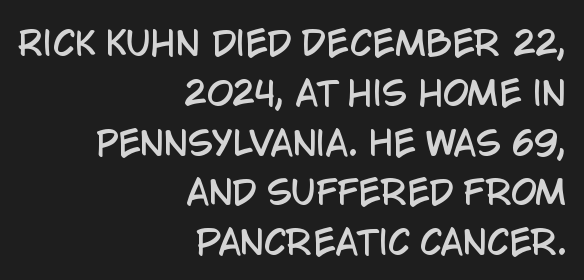
Q: Is the text italic (slanted)? A: No, it is upright.
Q: Is the typeface a serif or a sans-serif typeface? A: Sans-serif.
Q: Is the text underlined? A: No.
Q: How is the paragraph aligned? A: Right-aligned.
Q: Is the spacing between letters normal or unusually wide? A: Normal.
Q: Is the spacing between lines tight, normal or loose? A: Normal.
Q: Width (condensed, normal, or wide)? A: Condensed.
Q: Stroke contrast? A: Low.
Q: x-height? A: Large.
Q: Monospaced? A: No.
